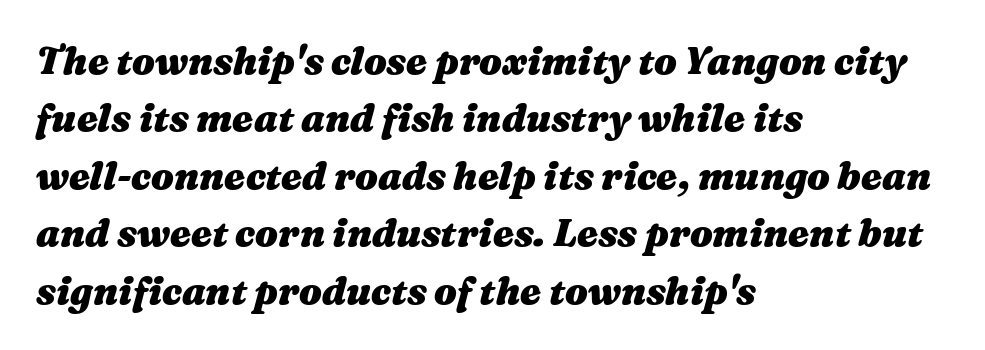
{"italic": "yes", "lean": "right", "slant_degrees": 16, "bold": "yes", "weight": "heavy", "width": "wide", "stroke_contrast": "medium", "x_height": "medium", "monospaced": "no", "underline": "no", "align": "left", "line_spacing": "normal", "line_spacing_ratio": 1.51, "letter_spacing": "normal", "letter_spacing_em": 0.0, "glyph_px": 38}
